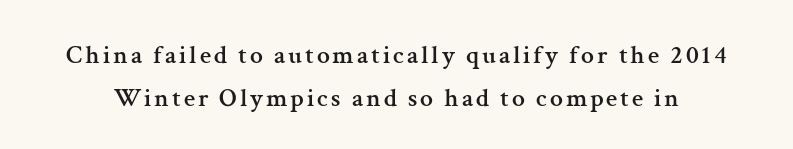
Glance below the letters and you will spot only blank space. Do the letters lean? They stand straight. How would I describe the line gaps? Plain and ordinary.
